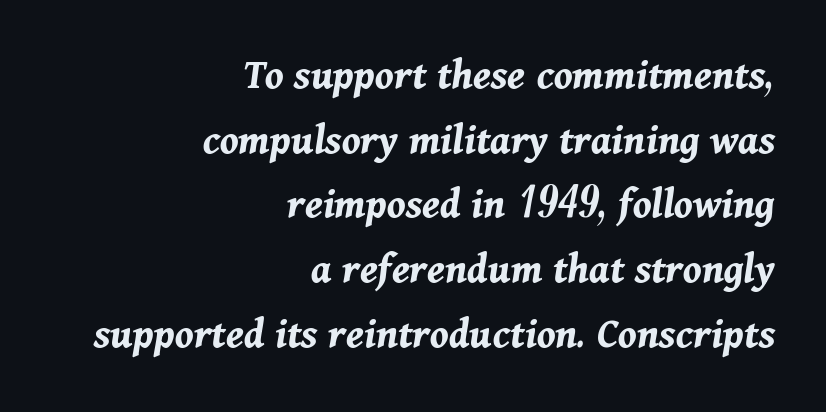
{"italic": "yes", "lean": "right", "slant_degrees": 11, "bold": "yes", "weight": "bold", "width": "normal", "stroke_contrast": "medium", "x_height": "medium", "monospaced": "no", "underline": "no", "align": "right", "line_spacing": "normal", "line_spacing_ratio": 1.47, "letter_spacing": "normal", "letter_spacing_em": 0.0, "glyph_px": 44}
